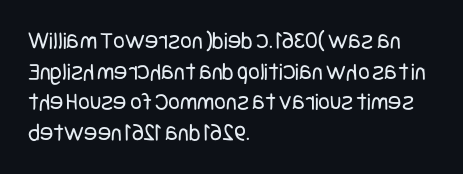
Q: Is the text bold? A: No.
Q: Is the text italic (slanted)? A: No, it is upright.
Q: Is the text underlined? A: No.
Q: How is the paragraph aligned? A: Left-aligned.
Q: Is the spacing between letters normal or unusually wide? A: Normal.
